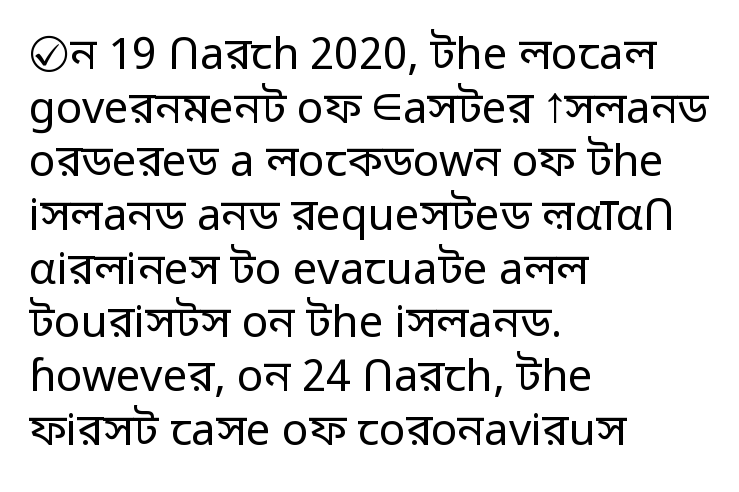
The image shows 44 px regular-weight sans-serif type, upright; set left-aligned, line spacing 1.22x, normal letter spacing, not underlined; low stroke contrast and a medium x-height.
